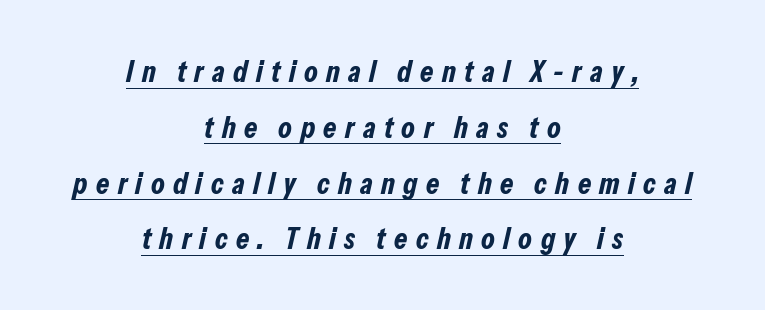
{"italic": "yes", "lean": "right", "slant_degrees": 13, "bold": "yes", "weight": "bold", "width": "condensed", "stroke_contrast": "low", "x_height": "medium", "monospaced": "no", "underline": "yes", "align": "center", "line_spacing_ratio": 1.86, "letter_spacing": "wide", "letter_spacing_em": 0.28, "glyph_px": 30}
